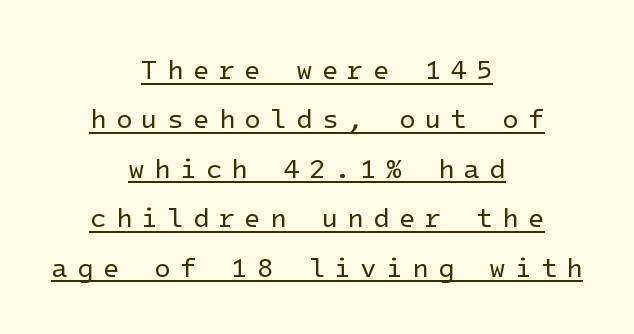
The passage is arranged like a title page — every line centered. How are the letters spaced? Widely, with obvious added tracking. The typography opts for an upright posture over an oblique one. Descenders here cross a horizontal rule under the line. The font sits on the lighter half of the weight spectrum, regular included.
